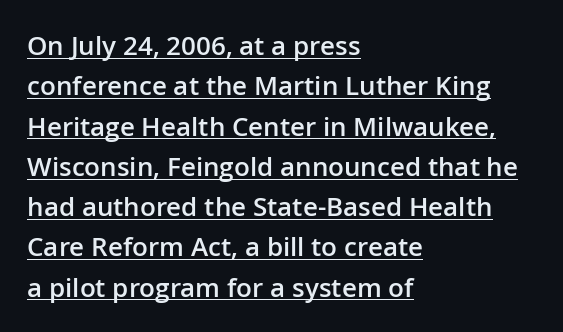
The image shows 26 px text type, upright; set left-aligned, normal line spacing (1.55x), normal letter spacing, underlined.
